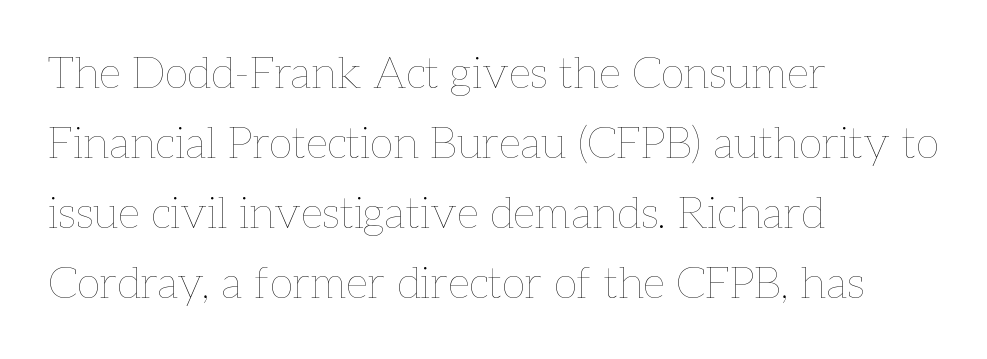
{"italic": "no", "bold": "no", "weight": "thin", "width": "normal", "stroke_contrast": "low", "x_height": "medium", "monospaced": "no", "underline": "no", "align": "left", "line_spacing": "normal", "line_spacing_ratio": 1.59, "letter_spacing": "normal", "letter_spacing_em": 0.0, "glyph_px": 44}
